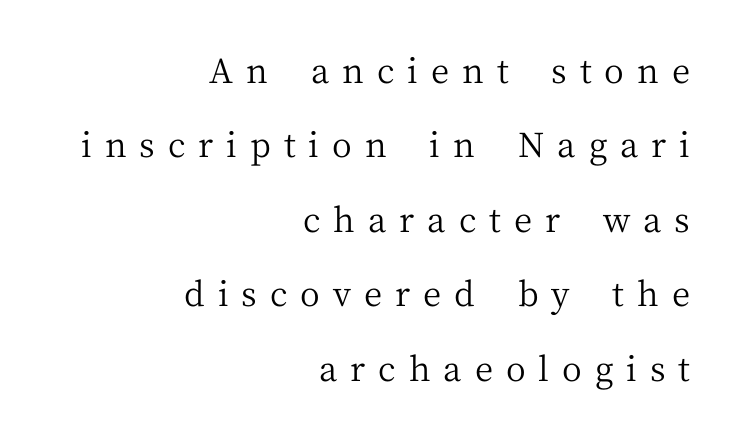
{"serif": "yes", "italic": "no", "bold": "no", "weight": "regular", "width": "normal", "stroke_contrast": "medium", "x_height": "medium", "monospaced": "no", "underline": "no", "align": "right", "line_spacing": "loose", "line_spacing_ratio": 2.19, "letter_spacing": "wide", "letter_spacing_em": 0.38, "glyph_px": 34}
